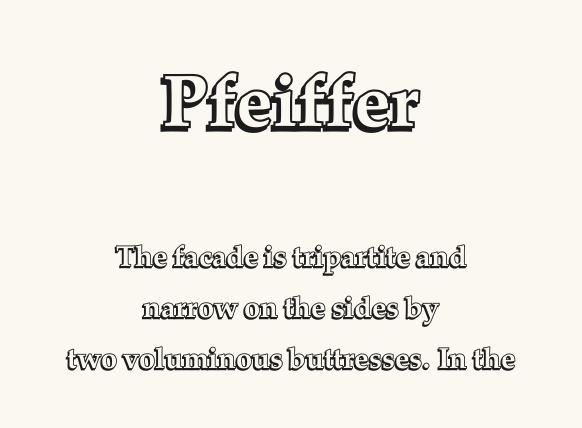
The image shows 73 px text type, upright; set centered, line spacing 1.76x, normal letter spacing, not underlined; the first (top) block is 2.52x larger; a medium x-height.
